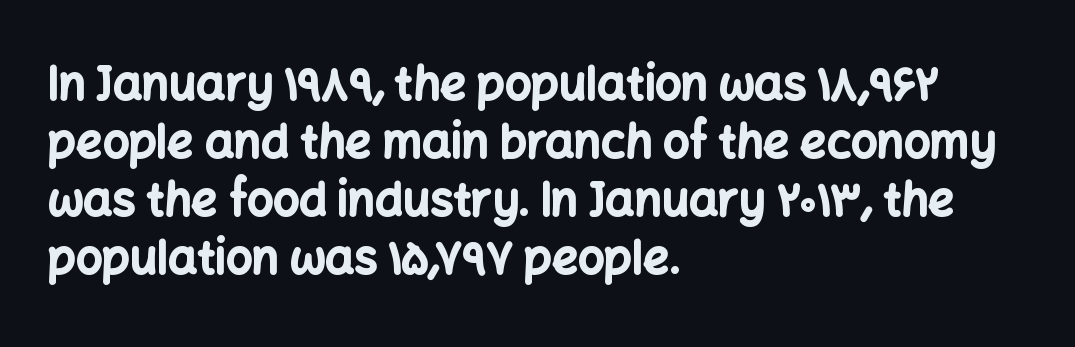
The image shows 46 px bold sans-serif type, upright; set left-aligned, normal line spacing (1.26x), normal letter spacing, not underlined; low stroke contrast and a medium x-height.
